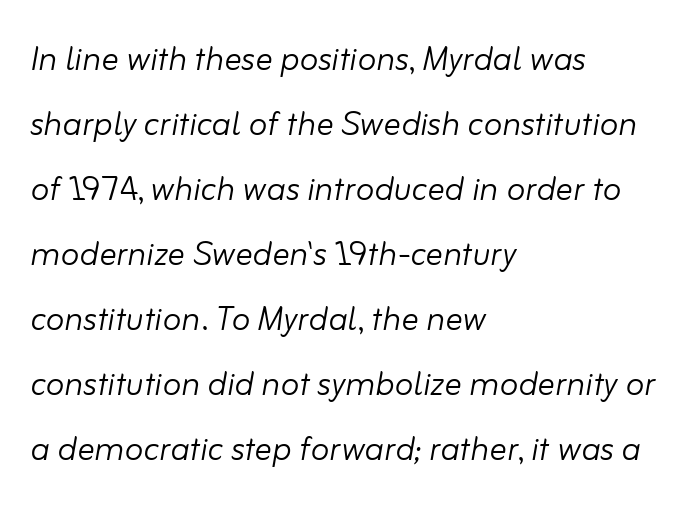
The image shows 43 px light type, italic (leaning right); set left-aligned, normal line spacing (1.51x), normal letter spacing, not underlined; low stroke contrast and a small x-height.
